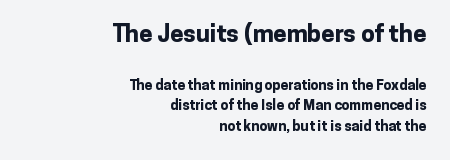
{"italic": "no", "bold": "yes", "underline": "no", "align": "right", "line_spacing": "normal", "line_spacing_ratio": 1.48, "letter_spacing": "normal", "letter_spacing_em": 0.0, "larger_block": "first", "size_ratio": 1.71, "glyph_px": 24}
